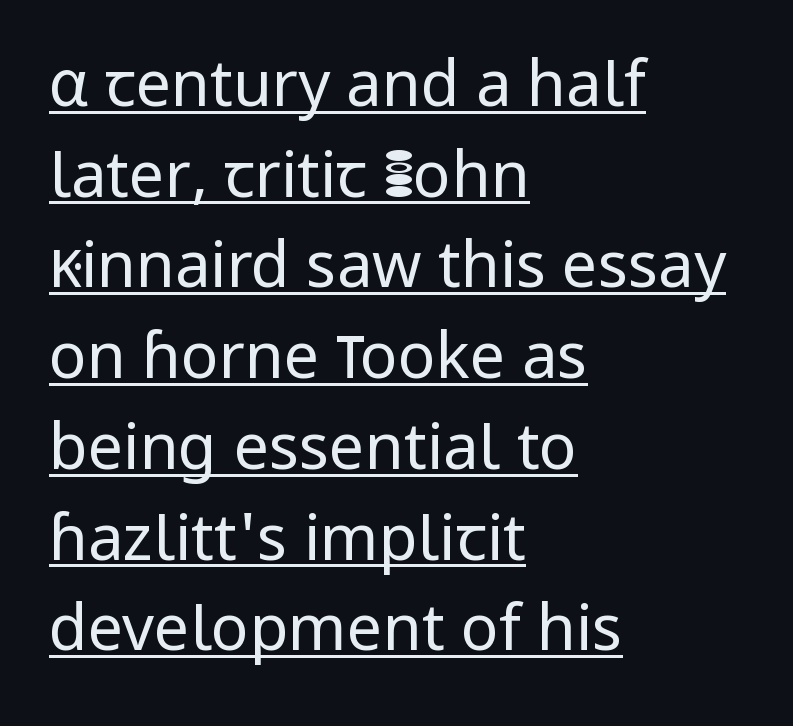
Q: Is the text bold? A: No.
Q: Is the text italic (slanted)? A: No, it is upright.
Q: Is the typeface a serif or a sans-serif typeface? A: Sans-serif.
Q: Is the text underlined? A: Yes.
Q: How is the paragraph aligned? A: Left-aligned.
Q: Is the spacing between letters normal or unusually wide? A: Normal.
Q: Is the spacing between lines tight, normal or loose? A: Normal.
Q: Width (condensed, normal, or wide)? A: Normal.
Q: Stroke contrast? A: Low.
Q: x-height? A: Medium.
Q: Monospaced? A: No.
